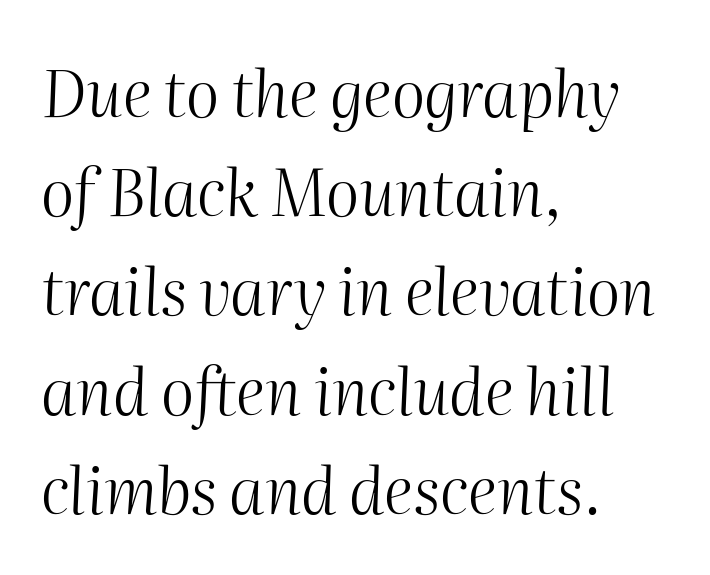
Honestly, the row spacing looks completely unremarkable. The letters advance in unequal steps, a hallmark of proportional type. Tracking here is standard; glyphs follow each other at the usual distance. The zone under the glyphs is completely vacant. Stroke thickness stays within the range of a standard reading face or lighter.
